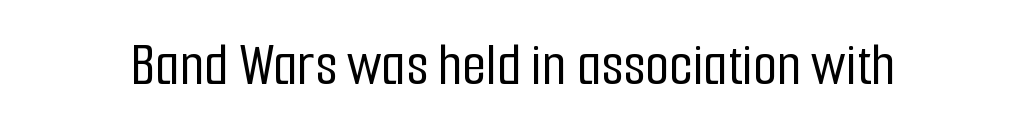
Q: Is the text italic (slanted)? A: No, it is upright.
Q: Is the typeface a serif or a sans-serif typeface? A: Sans-serif.
Q: Is the text underlined? A: No.
Q: Is the spacing between letters normal or unusually wide? A: Normal.
Q: Width (condensed, normal, or wide)? A: Condensed.
Q: Stroke contrast? A: Low.
Q: x-height? A: Medium.
Q: Monospaced? A: No.
